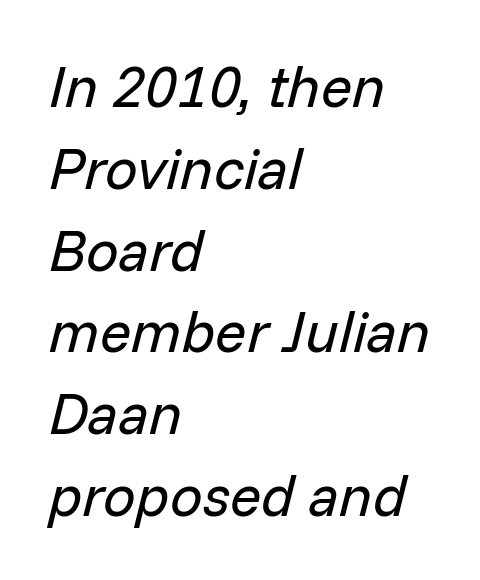
Q: Is the text bold? A: No.
Q: Is the text italic (slanted)? A: Yes, it leans right by about 14 degrees.
Q: Is the text underlined? A: No.
Q: How is the paragraph aligned? A: Left-aligned.
Q: Is the spacing between letters normal or unusually wide? A: Normal.
Q: Is the spacing between lines tight, normal or loose? A: Normal.
Q: Width (condensed, normal, or wide)? A: Normal.
Q: Stroke contrast? A: Low.
Q: x-height? A: Medium.
Q: Monospaced? A: No.
